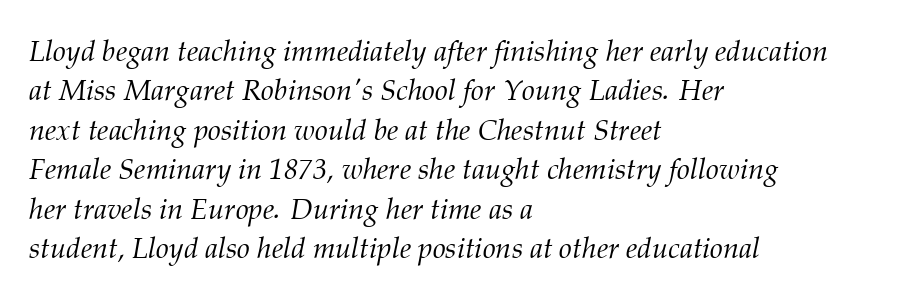
{"serif": "yes", "italic": "yes", "lean": "right", "slant_degrees": 12, "bold": "no", "weight": "light", "width": "normal", "stroke_contrast": "medium", "x_height": "medium", "monospaced": "no", "underline": "no", "align": "left", "line_spacing": "normal", "line_spacing_ratio": 1.36, "letter_spacing": "normal", "letter_spacing_em": 0.0, "glyph_px": 29}
